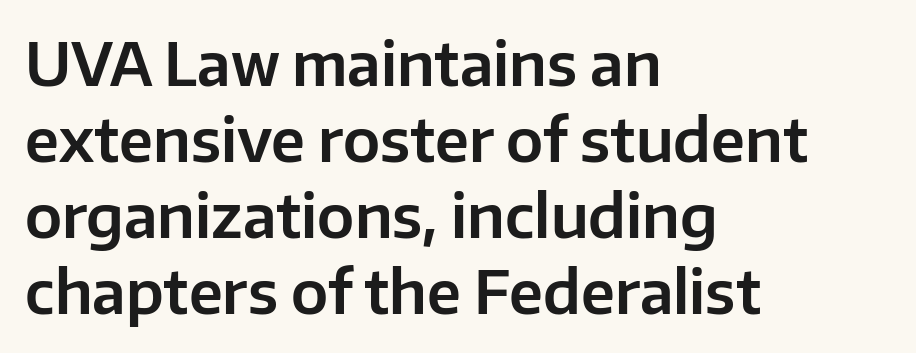
{"serif": "no", "italic": "no", "width": "normal", "stroke_contrast": "low", "x_height": "medium", "monospaced": "no", "underline": "no", "align": "left", "line_spacing": "normal", "line_spacing_ratio": 1.29, "letter_spacing": "normal", "letter_spacing_em": 0.0, "glyph_px": 59}
